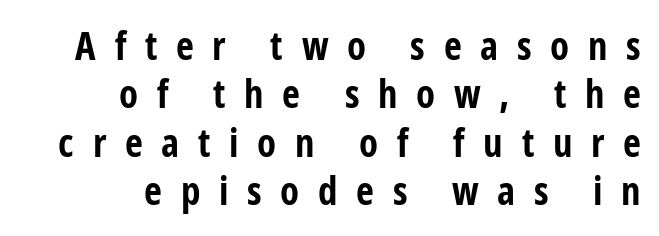
Q: Is the text bold? A: Yes.
Q: Is the text italic (slanted)? A: No, it is upright.
Q: Is the typeface a serif or a sans-serif typeface? A: Sans-serif.
Q: Is the text underlined? A: No.
Q: How is the paragraph aligned? A: Right-aligned.
Q: Is the spacing between letters normal or unusually wide? A: Unusually wide.
Q: Width (condensed, normal, or wide)? A: Condensed.
Q: Stroke contrast? A: Low.
Q: x-height? A: Medium.
Q: Monospaced? A: No.
